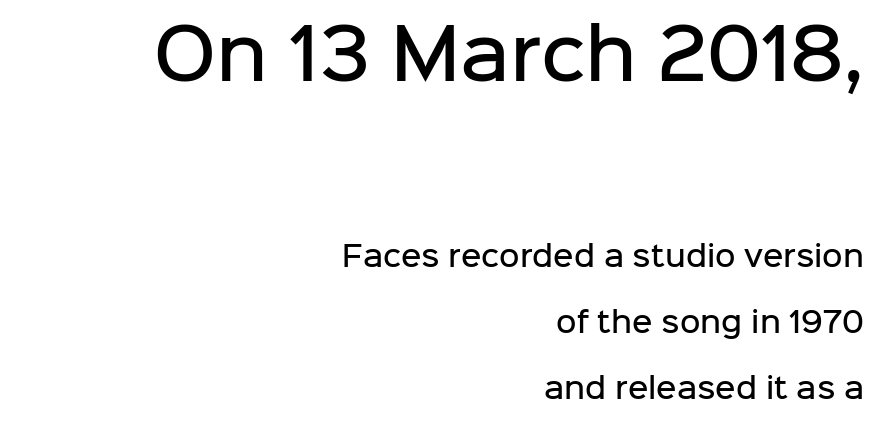
Quick note: not italic, upright. This sample trades compactness for vertical openness between lines. Here the glyphs are tracked normally, forming tight word shapes. How heavy is the stroke? Medium-heavy — a semibold, shy of bold. Layout note: lines flush right. Think of a printed novel: that variable character pitch is what you see here.
